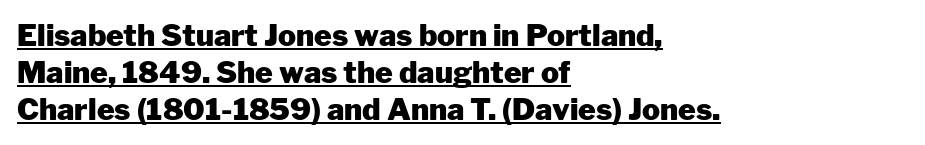
Pretty heavy lettering here — definitely bold. The horizontal fit of the characters is conventional and even. This sample has the flowing, uneven cadence of proportional lettering. The typography opts for an upright posture over an oblique one. The rendering uses the underline text-decoration.
